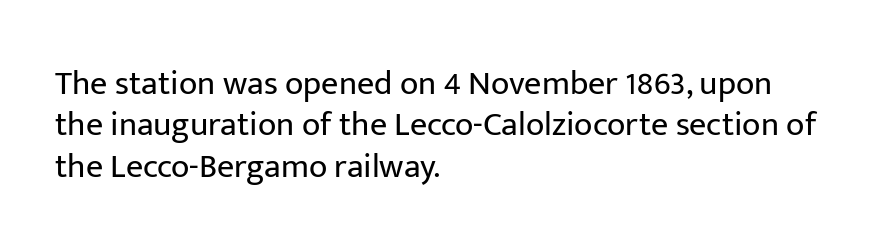
The image shows 34 px regular-weight sans-serif type, upright; set left-aligned, line spacing 1.22x, normal letter spacing, not underlined; low stroke contrast and a medium x-height.
